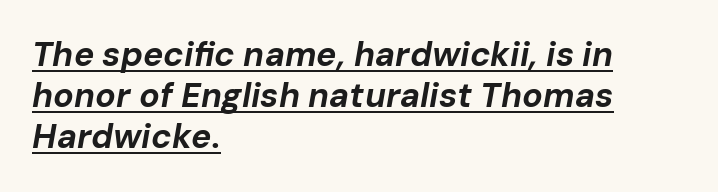
Q: Is the text bold? A: Yes.
Q: Is the text italic (slanted)? A: Yes, it leans right by about 10 degrees.
Q: Is the text underlined? A: Yes.
Q: How is the paragraph aligned? A: Left-aligned.
Q: Is the spacing between letters normal or unusually wide? A: Normal.
Q: Width (condensed, normal, or wide)? A: Normal.
Q: Stroke contrast? A: Low.
Q: x-height? A: Medium.
Q: Monospaced? A: No.
